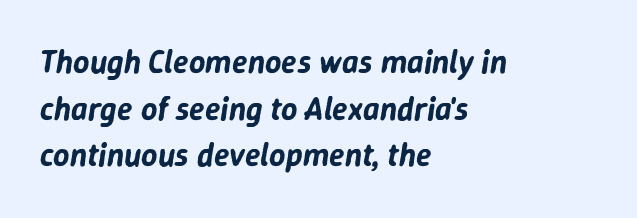
Q: Is the text italic (slanted)? A: Yes, it leans right by about 9 degrees.
Q: Is the text underlined? A: No.
Q: How is the paragraph aligned? A: Left-aligned.
Q: Is the spacing between letters normal or unusually wide? A: Normal.
Q: Is the spacing between lines tight, normal or loose? A: Normal.
Q: Width (condensed, normal, or wide)? A: Normal.
Q: Stroke contrast? A: Low.
Q: x-height? A: Medium.
Q: Monospaced? A: No.
